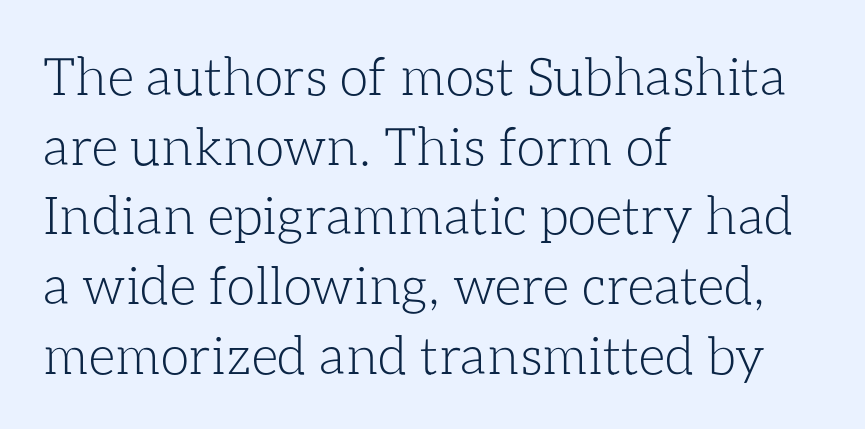
{"italic": "no", "bold": "no", "weight": "light", "width": "normal", "stroke_contrast": "low", "x_height": "medium", "monospaced": "no", "underline": "no", "align": "left", "line_spacing": "normal", "line_spacing_ratio": 1.34, "letter_spacing": "normal", "letter_spacing_em": 0.0, "glyph_px": 52}
